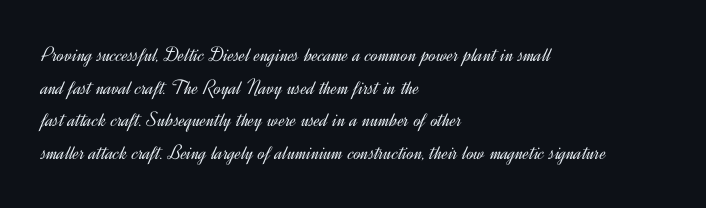
The image shows 21 px text type; set left-aligned, normal line spacing (1.55x), normal letter spacing, not underlined.
